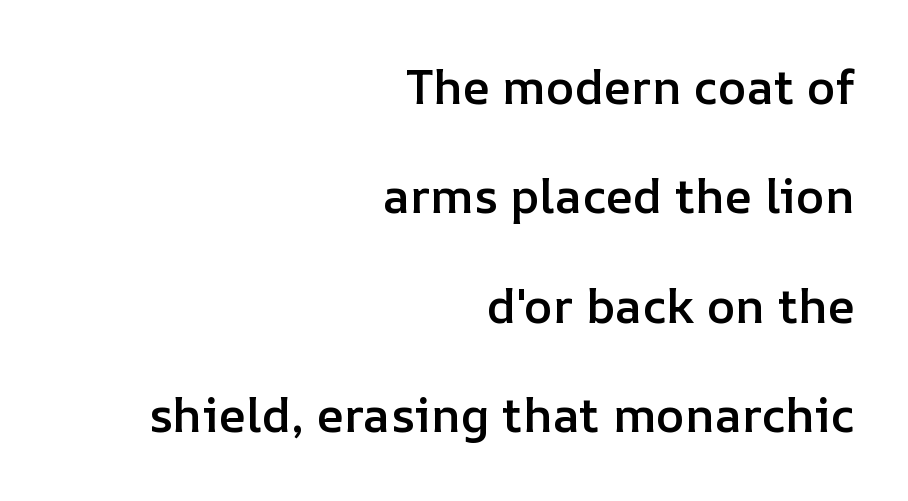
Every stem runs plumb, perpendicular to the baseline. The sample has been set in demibold, a notch under bold. The rendering keeps characters at their native spacing. Do the characters align in a grid? No, the font is proportional. The baseline area is clear. Is the block centered? No — it sits flush against the right margin.
